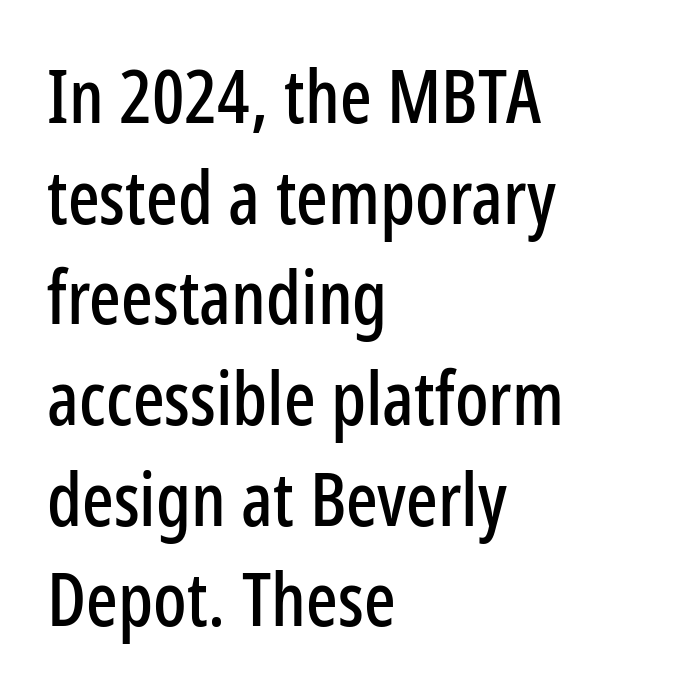
{"serif": "no", "italic": "no", "width": "condensed", "stroke_contrast": "low", "x_height": "medium", "monospaced": "no", "underline": "no", "align": "left", "line_spacing": "normal", "line_spacing_ratio": 1.36, "letter_spacing": "normal", "letter_spacing_em": 0.0, "glyph_px": 74}
